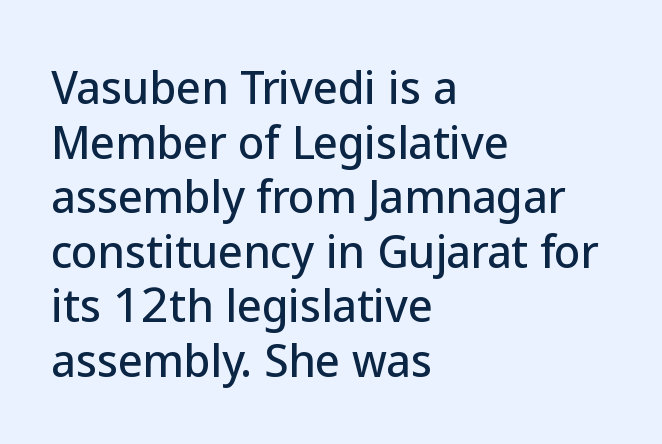
The passage shown is typed in a proportional face where columns would drift. This is roman type, the default non-slanted kind. Nothing unusual about the tracking: characters are spaced as the font intends. Regarding serifs, this sample does without them. Words float on clear page, feet unadorned. The lines in this sample share a left origin and differ only in where they stop.
